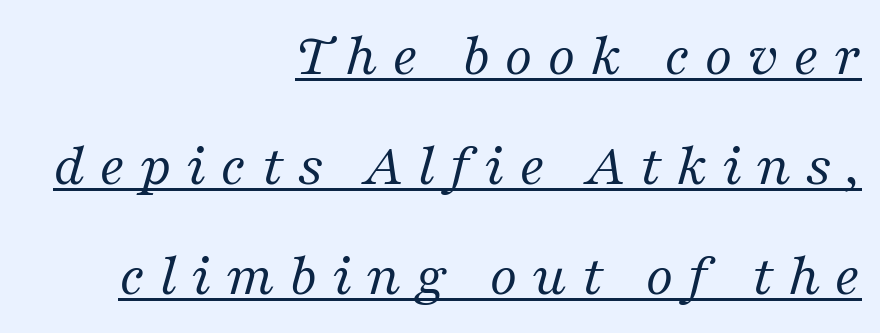
{"serif": "yes", "italic": "yes", "lean": "right", "slant_degrees": 16, "bold": "no", "weight": "regular", "width": "normal", "stroke_contrast": "medium", "x_height": "medium", "monospaced": "no", "underline": "yes", "align": "right", "line_spacing_ratio": 1.8, "letter_spacing": "wide", "letter_spacing_em": 0.23, "glyph_px": 61}
